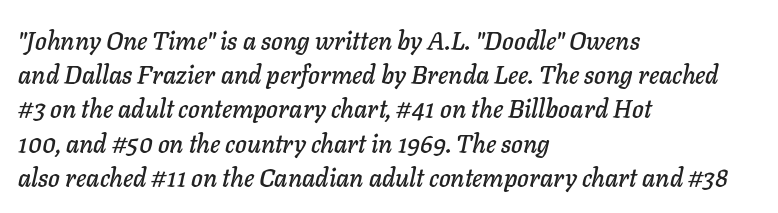
The image shows 25 px text type, italic (leaning right); set left-aligned, normal line spacing (1.37x), normal letter spacing, not underlined.
